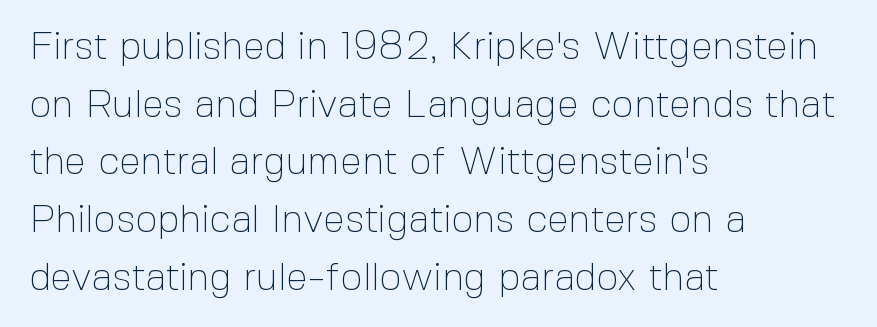
{"serif": "no", "italic": "no", "bold": "no", "weight": "thin", "width": "normal", "x_height": "medium", "monospaced": "no", "underline": "no", "align": "left", "line_spacing": "normal", "line_spacing_ratio": 1.48, "letter_spacing": "normal", "letter_spacing_em": 0.0, "glyph_px": 39}
